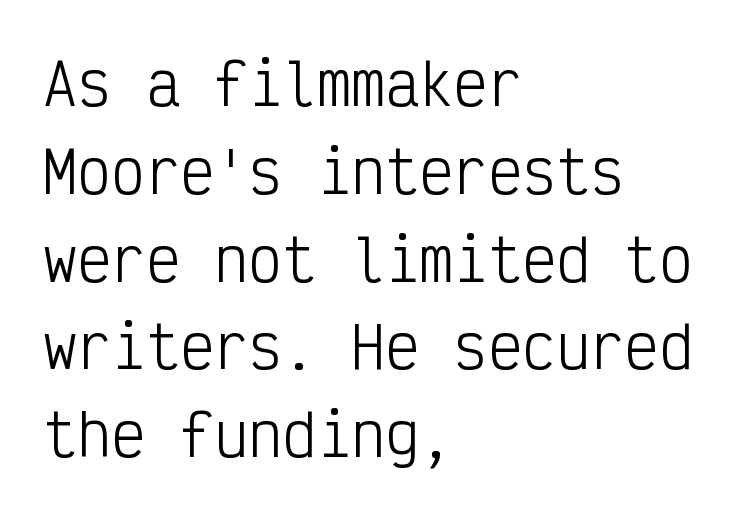
The image shows 57 px light, condensed sans-serif type, upright, monospaced; set left-aligned, normal line spacing (1.54x), normal letter spacing, not underlined; low stroke contrast and a medium x-height.
